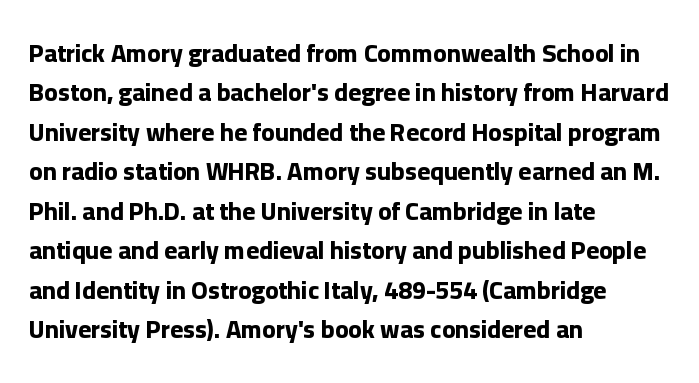
{"italic": "no", "bold": "yes", "underline": "no", "align": "left", "line_spacing": "normal", "line_spacing_ratio": 1.58, "letter_spacing": "normal", "letter_spacing_em": 0.0, "glyph_px": 25}
